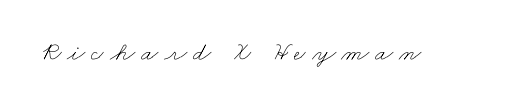
Characters follow at a spacing far wider than the type designer built in. Caption: face not bold, strokes unweighted. Type without underlining.
